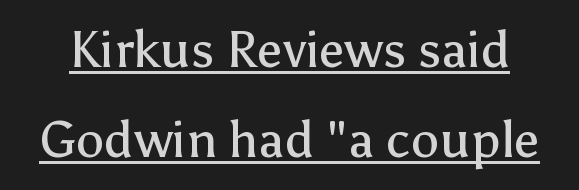
{"serif": "no", "italic": "no", "bold": "no", "weight": "regular", "width": "normal", "stroke_contrast": "low", "x_height": "medium", "monospaced": "no", "underline": "yes", "line_spacing_ratio": 1.77, "letter_spacing": "normal", "letter_spacing_em": 0.0, "glyph_px": 51}
